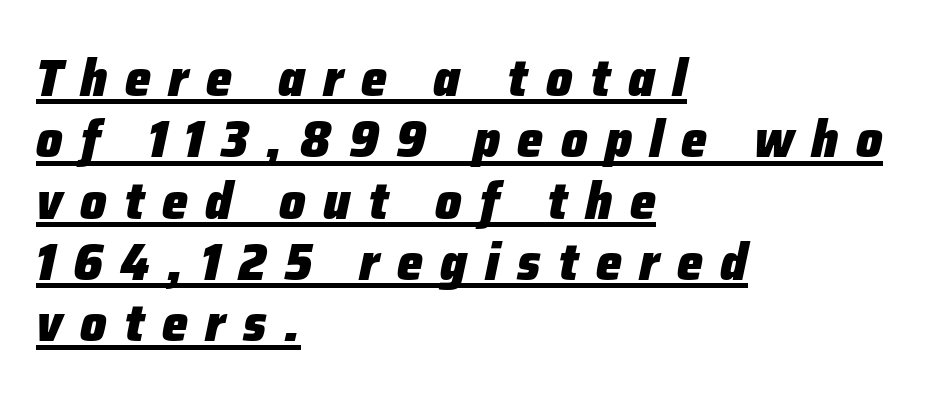
Q: Is the text bold? A: Yes.
Q: Is the text italic (slanted)? A: Yes, it leans right by about 12 degrees.
Q: Is the text underlined? A: Yes.
Q: How is the paragraph aligned? A: Left-aligned.
Q: Is the spacing between letters normal or unusually wide? A: Unusually wide.
Q: Width (condensed, normal, or wide)? A: Normal.
Q: Stroke contrast? A: Low.
Q: x-height? A: Medium.
Q: Monospaced? A: No.
